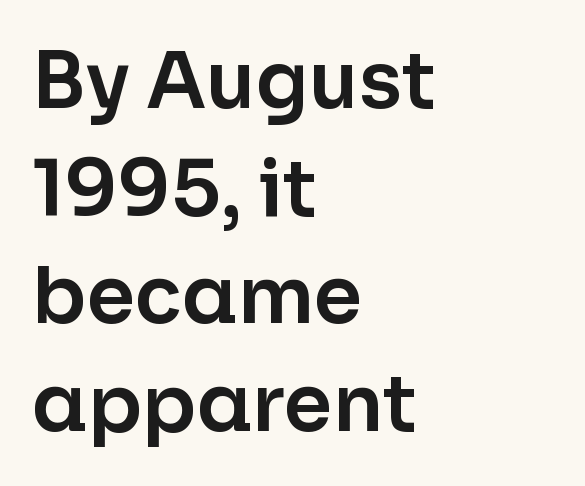
Q: Is the text italic (slanted)? A: No, it is upright.
Q: Is the typeface a serif or a sans-serif typeface? A: Sans-serif.
Q: Is the text underlined? A: No.
Q: How is the paragraph aligned? A: Left-aligned.
Q: Is the spacing between letters normal or unusually wide? A: Normal.
Q: Is the spacing between lines tight, normal or loose? A: Normal.
Q: Width (condensed, normal, or wide)? A: Normal.
Q: Stroke contrast? A: Low.
Q: x-height? A: Medium.
Q: Monospaced? A: No.
